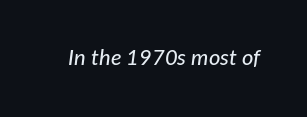
Q: Is the text italic (slanted)? A: Yes, it leans right by about 7 degrees.
Q: Is the text underlined? A: No.
Q: Is the spacing between letters normal or unusually wide? A: Normal.
